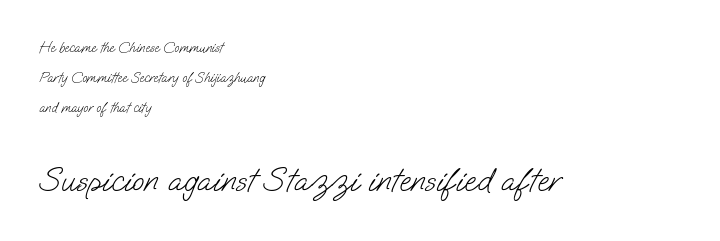
Q: Is the text bold? A: No.
Q: Is the typeface a serif or a sans-serif typeface? A: Sans-serif.
Q: Is the text underlined? A: No.
Q: How is the paragraph aligned? A: Left-aligned.
Q: Is the spacing between letters normal or unusually wide? A: Normal.
Q: Is the spacing between lines tight, normal or loose? A: Loose.
Q: Which block of text is set in a larger size, the first (top) or the second (bottom)? A: The second (bottom) one.
Q: Width (condensed, normal, or wide)? A: Normal.
Q: Stroke contrast? A: Low.
Q: x-height? A: Small.
Q: Monospaced? A: No.
